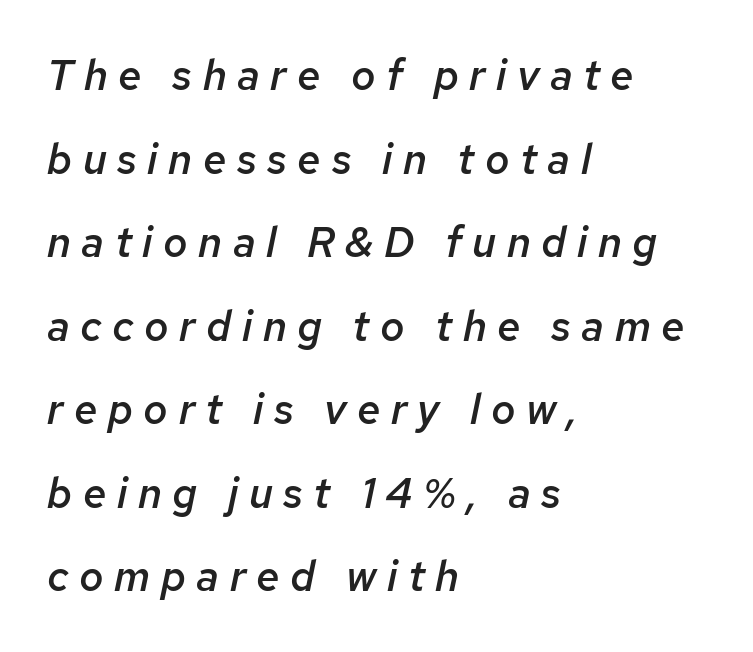
{"italic": "yes", "lean": "right", "slant_degrees": 12, "bold": "semi", "weight": "semibold", "width": "normal", "stroke_contrast": "low", "x_height": "medium", "monospaced": "no", "underline": "no", "align": "left", "line_spacing": "loose", "line_spacing_ratio": 1.99, "letter_spacing": "wide", "letter_spacing_em": 0.25, "glyph_px": 42}
